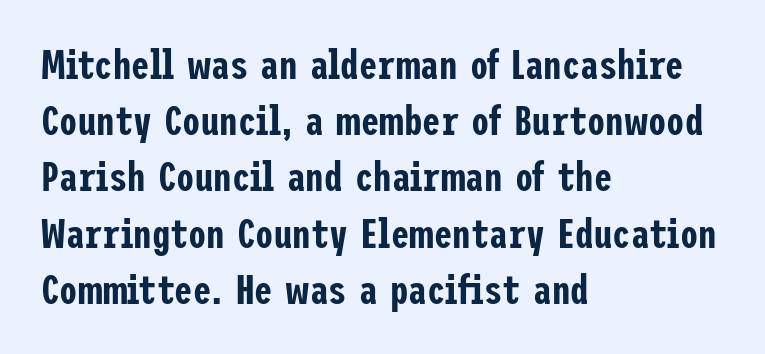
{"serif": "no", "italic": "no", "width": "condensed", "stroke_contrast": "low", "x_height": "medium", "underline": "no", "align": "left", "line_spacing": "normal", "line_spacing_ratio": 1.37, "letter_spacing": "normal", "letter_spacing_em": 0.0, "glyph_px": 41}
